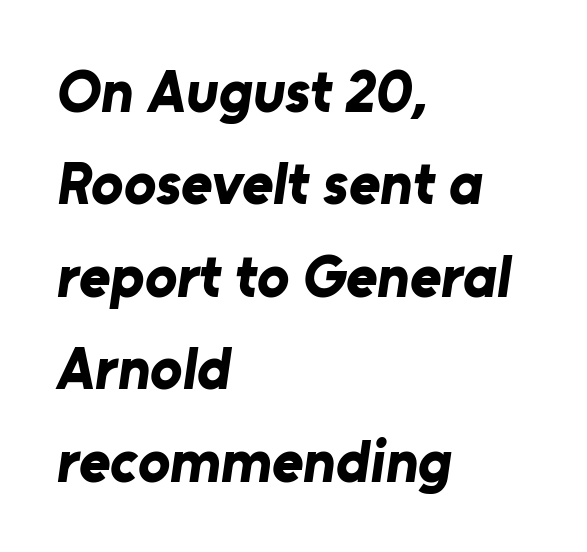
{"serif": "no", "bold": "yes", "weight": "bold", "width": "normal", "stroke_contrast": "low", "x_height": "medium", "monospaced": "no", "underline": "no", "align": "left", "line_spacing": "normal", "line_spacing_ratio": 1.54, "letter_spacing": "normal", "letter_spacing_em": 0.0, "glyph_px": 60}
